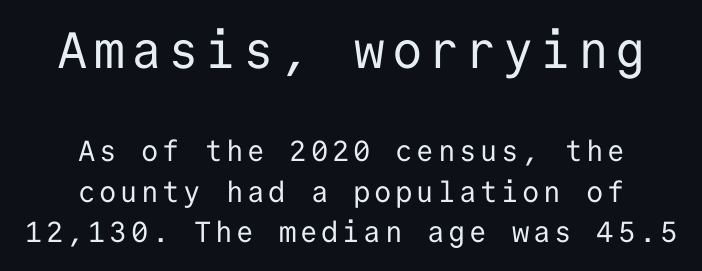
{"serif": "no", "italic": "no", "bold": "no", "weight": "regular", "width": "normal", "stroke_contrast": "low", "x_height": "medium", "monospaced": "yes", "underline": "no", "align": "center", "line_spacing": "normal", "line_spacing_ratio": 1.4, "larger_block": "first", "size_ratio": 1.76, "glyph_px": 51}
